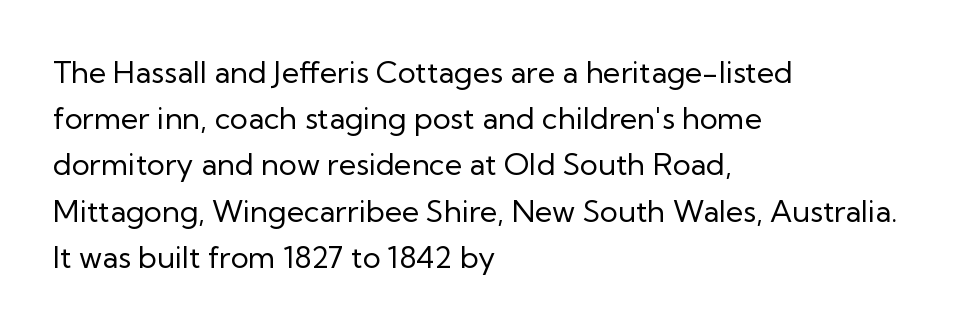
The image shows 30 px regular-weight sans-serif type, upright; set left-aligned, normal line spacing (1.54x), normal letter spacing, not underlined; low stroke contrast and a medium x-height.
